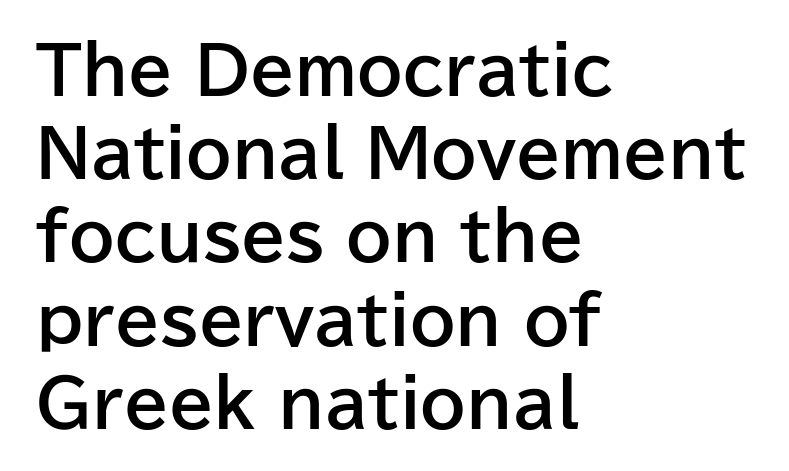
Quick note: underline off. Students, observe: this is what conventionally led text looks like. This sample uses an upright cut, with every glyph sitting square on the baseline. Is this a fixed-width face? No — the glyphs have proportional, varying widths.
